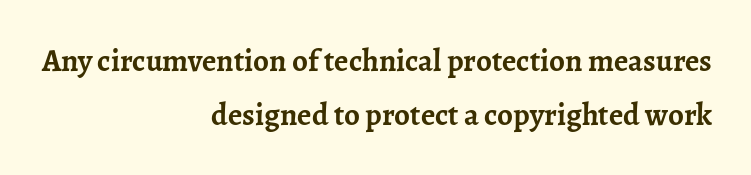
Q: Is the text bold? A: Yes.
Q: Is the text italic (slanted)? A: No, it is upright.
Q: Is the typeface a serif or a sans-serif typeface? A: Serif.
Q: Is the text underlined? A: No.
Q: How is the paragraph aligned? A: Right-aligned.
Q: Is the spacing between letters normal or unusually wide? A: Normal.
Q: Width (condensed, normal, or wide)? A: Normal.
Q: Stroke contrast? A: Low.
Q: x-height? A: Medium.
Q: Monospaced? A: No.
